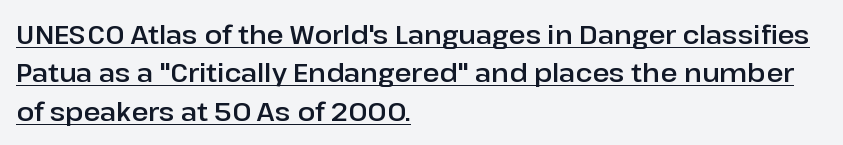
Q: Is the text italic (slanted)? A: No, it is upright.
Q: Is the text underlined? A: Yes.
Q: How is the paragraph aligned? A: Left-aligned.
Q: Is the spacing between letters normal or unusually wide? A: Normal.
Q: Is the spacing between lines tight, normal or loose? A: Normal.
